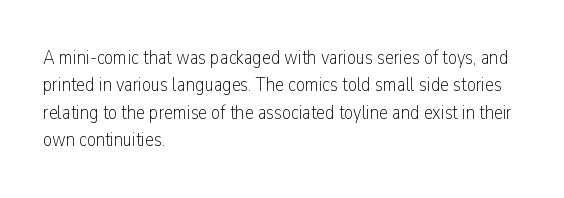
The image shows 20 px text type, upright; set left-aligned, normal line spacing (1.37x), normal letter spacing, not underlined.
